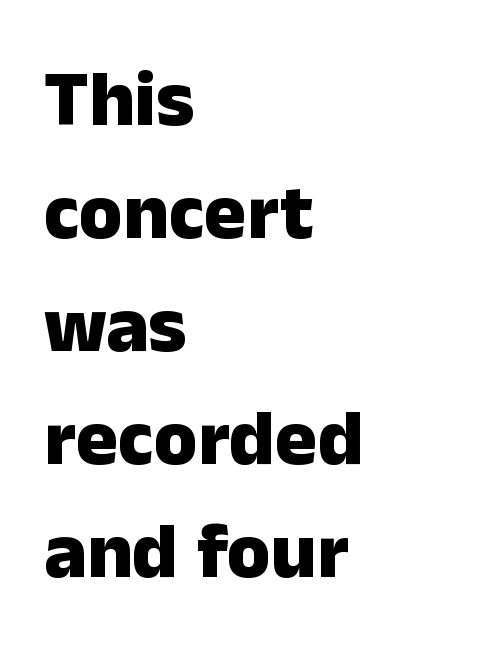
This rendering uses left alignment, leaving the right contour irregular. The face used here is proportionally spaced, like ordinary book or web type. Compared with typical body copy, the letter spacing here is the same. The zone under the glyphs is completely vacant. Leading matches the norm, producing a regular column. The letters stand straight up with perfectly vertical stems.
